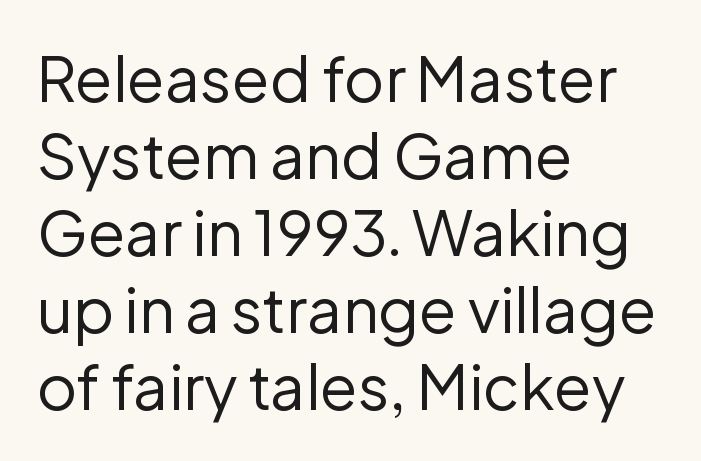
{"serif": "no", "italic": "no", "bold": "no", "weight": "regular", "width": "normal", "stroke_contrast": "low", "x_height": "medium", "monospaced": "no", "underline": "no", "align": "left", "line_spacing_ratio": 1.24, "letter_spacing": "normal", "letter_spacing_em": 0.0, "glyph_px": 62}
